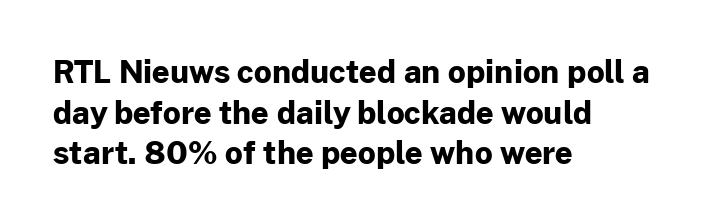
{"serif": "no", "italic": "no", "bold": "yes", "weight": "bold", "width": "normal", "stroke_contrast": "low", "x_height": "medium", "monospaced": "no", "underline": "no", "align": "left", "line_spacing": "normal", "line_spacing_ratio": 1.31, "letter_spacing": "normal", "letter_spacing_em": 0.0, "glyph_px": 31}
